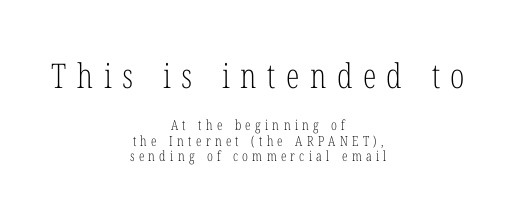
Q: Is the text bold? A: No.
Q: Is the text italic (slanted)? A: No, it is upright.
Q: Is the typeface a serif or a sans-serif typeface? A: Serif.
Q: Is the text underlined? A: No.
Q: How is the paragraph aligned? A: Centered.
Q: Is the spacing between letters normal or unusually wide? A: Unusually wide.
Q: Is the spacing between lines tight, normal or loose? A: Tight.
Q: Which block of text is set in a larger size, the first (top) or the second (bottom)? A: The first (top) one.
Q: Width (condensed, normal, or wide)? A: Condensed.
Q: Stroke contrast? A: Low.
Q: x-height? A: Medium.
Q: Monospaced? A: No.
